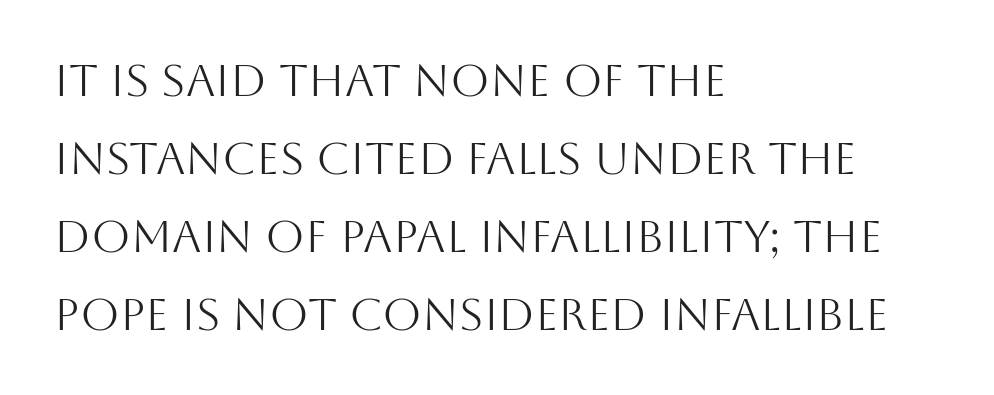
These lines keep a tight, regular rhythm from letter to letter. The ragged edge is on the right, which tells us the setting is flush left. Note: no serifs on the glyphs. Notice how the stems are strictly vertical — no italics here. Honestly, there is no underline to notice here at all. Looks like regular typesetting: each glyph gets only the width it needs.
